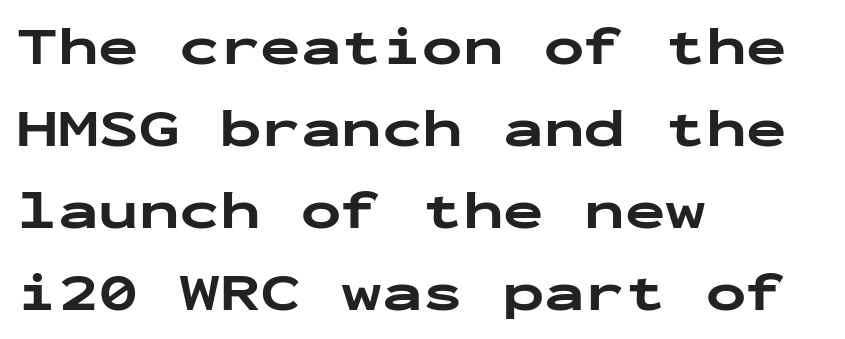
{"serif": "no", "italic": "no", "bold": "yes", "weight": "bold", "width": "wide", "stroke_contrast": "low", "x_height": "medium", "monospaced": "yes", "underline": "no", "align": "left", "line_spacing": "normal", "line_spacing_ratio": 1.52, "letter_spacing": "normal", "letter_spacing_em": 0.0, "glyph_px": 54}
